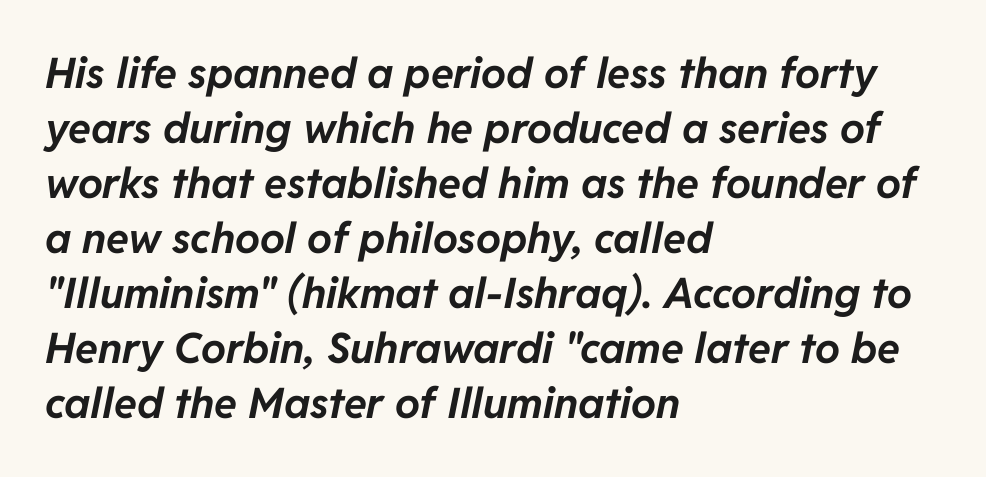
The string is rendered with underlining switched off. Normally led — the rows are evenly, conventionally spaced. Each glyph is drawn with heavy, bold strokes. Emphasis-style slanted type is in use. The ragged edge is on the right, which tells us the setting is flush left. You could call the tracking neutral — neither tight nor loose.
